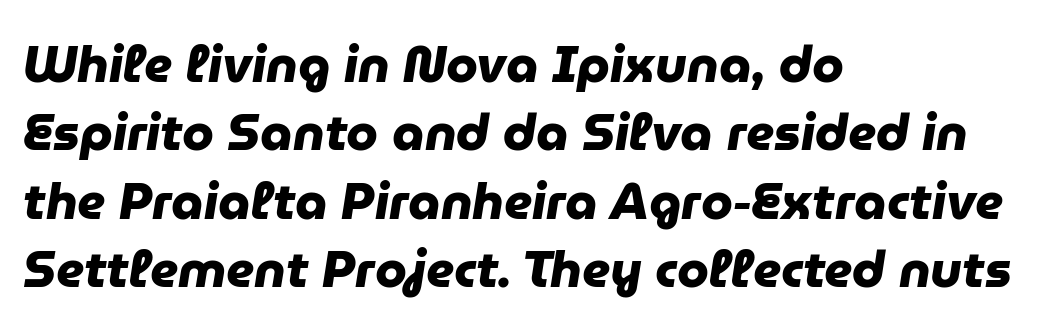
{"serif": "no", "bold": "yes", "weight": "heavy", "width": "normal", "stroke_contrast": "low", "x_height": "medium", "monospaced": "no", "underline": "no", "align": "left", "line_spacing": "normal", "line_spacing_ratio": 1.34, "letter_spacing": "normal", "letter_spacing_em": 0.0, "glyph_px": 51}
